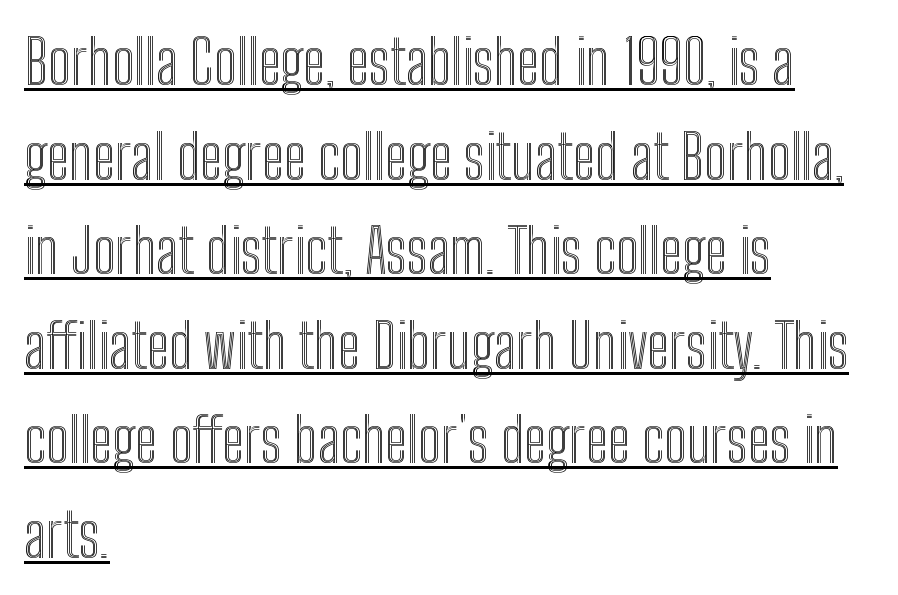
The image shows 61 px condensed type, upright; set left-aligned, normal line spacing (1.55x), normal letter spacing, underlined; a medium x-height.
